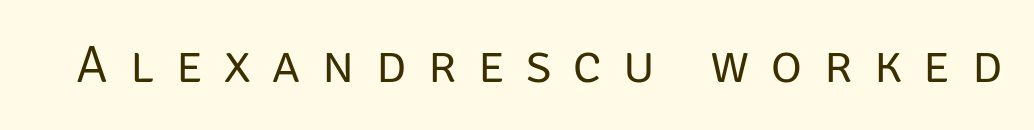
Q: Is the text bold? A: No.
Q: Is the text italic (slanted)? A: No, it is upright.
Q: Is the typeface a serif or a sans-serif typeface? A: Sans-serif.
Q: Is the text underlined? A: No.
Q: Is the spacing between letters normal or unusually wide? A: Unusually wide.
Q: Width (condensed, normal, or wide)? A: Normal.
Q: Stroke contrast? A: Low.
Q: x-height? A: Large.
Q: Monospaced? A: No.
